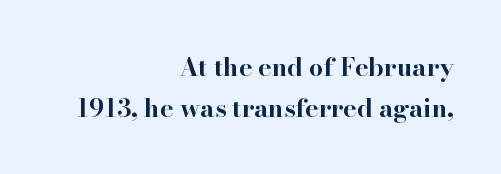
A dark, heavy texture on the line: the type is bold. This sample uses plain, unmodified letter spacing. The typography opts for an upright posture over an oblique one. Does the copy run flush right? Yes — the right margin is perfectly even.
